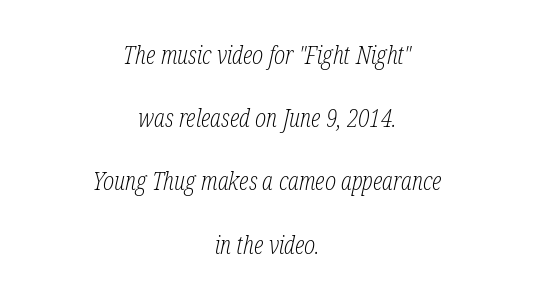
The image shows 26 px text type, italic (leaning right); set centered, loose line spacing (2.43x), normal letter spacing, not underlined.
